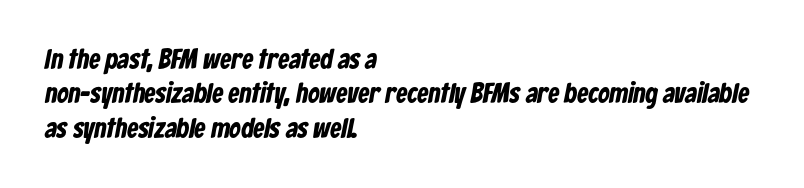
{"serif": "no", "bold": "yes", "weight": "bold", "width": "condensed", "stroke_contrast": "low", "x_height": "medium", "monospaced": "no", "underline": "no", "align": "left", "line_spacing_ratio": 1.23, "letter_spacing": "normal", "letter_spacing_em": 0.0, "glyph_px": 28}
